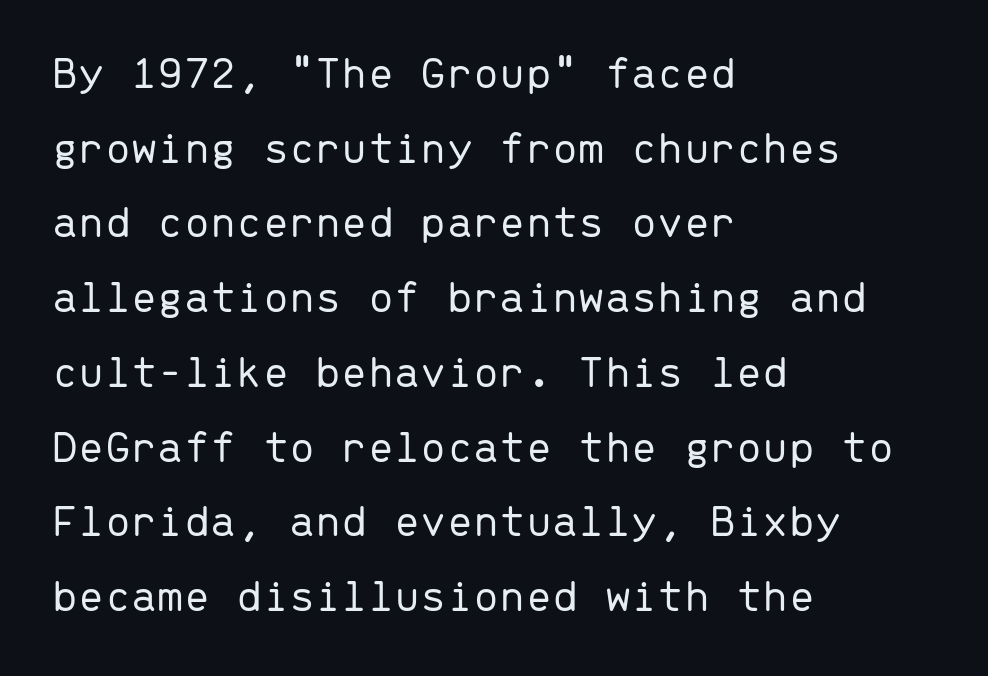
{"serif": "no", "italic": "no", "bold": "no", "weight": "light", "width": "normal", "stroke_contrast": "low", "x_height": "medium", "monospaced": "yes", "underline": "no", "align": "left", "line_spacing": "normal", "line_spacing_ratio": 1.59, "letter_spacing": "normal", "letter_spacing_em": 0.0, "glyph_px": 47}
